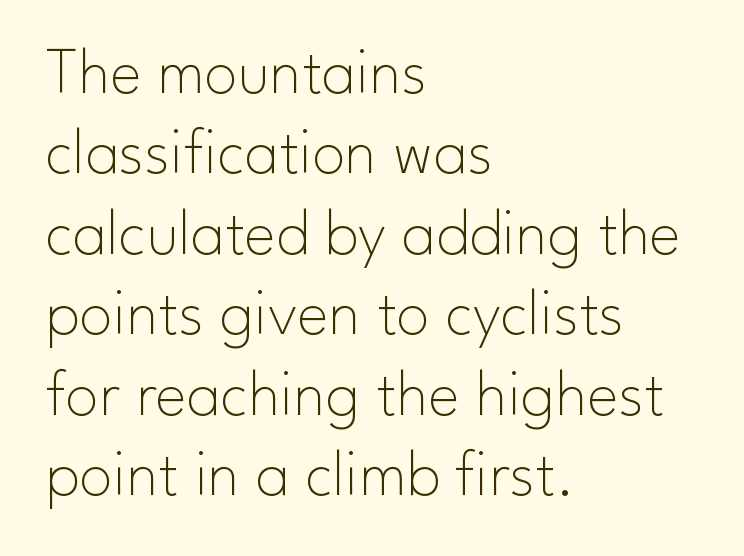
Q: Is the text bold? A: No.
Q: Is the text italic (slanted)? A: No, it is upright.
Q: Is the typeface a serif or a sans-serif typeface? A: Sans-serif.
Q: Is the text underlined? A: No.
Q: How is the paragraph aligned? A: Left-aligned.
Q: Is the spacing between letters normal or unusually wide? A: Normal.
Q: Width (condensed, normal, or wide)? A: Normal.
Q: Stroke contrast? A: Low.
Q: x-height? A: Small.
Q: Monospaced? A: No.
